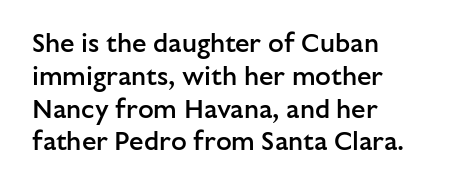
{"italic": "no", "bold": "semi", "underline": "no", "align": "left", "line_spacing": "normal", "line_spacing_ratio": 1.26, "letter_spacing": "normal", "letter_spacing_em": 0.0, "glyph_px": 26}
